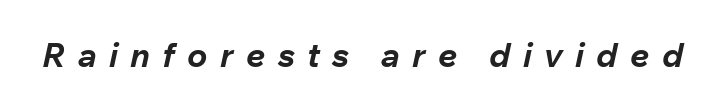
{"italic": "yes", "lean": "right", "slant_degrees": 12, "bold": "yes", "weight": "bold", "width": "normal", "stroke_contrast": "low", "x_height": "medium", "monospaced": "no", "underline": "no", "letter_spacing": "wide", "letter_spacing_em": 0.36, "glyph_px": 34}
